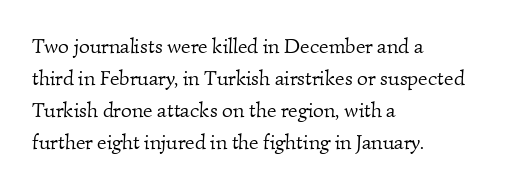
The image shows 21 px text type; set left-aligned, normal line spacing (1.52x), normal letter spacing, not underlined.
